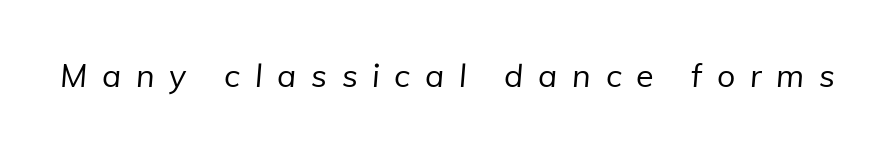
The image shows 32 px regular-weight sans-serif type; set unusually wide letter spacing (+0.46 em), not underlined; low stroke contrast and a medium x-height.
